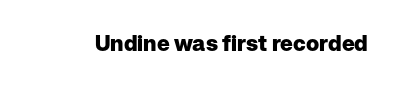
The image shows 22 px bold type, upright; set normal letter spacing, not underlined.
